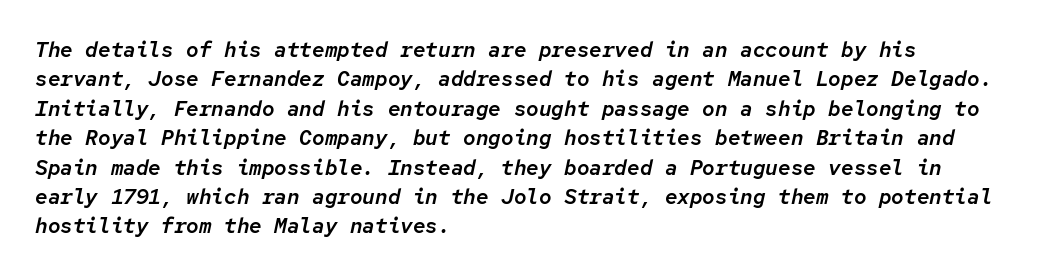
Q: Is the text italic (slanted)? A: Yes, it leans right by about 12 degrees.
Q: Is the text underlined? A: No.
Q: How is the paragraph aligned? A: Left-aligned.
Q: Is the spacing between letters normal or unusually wide? A: Normal.
Q: Is the spacing between lines tight, normal or loose? A: Normal.
